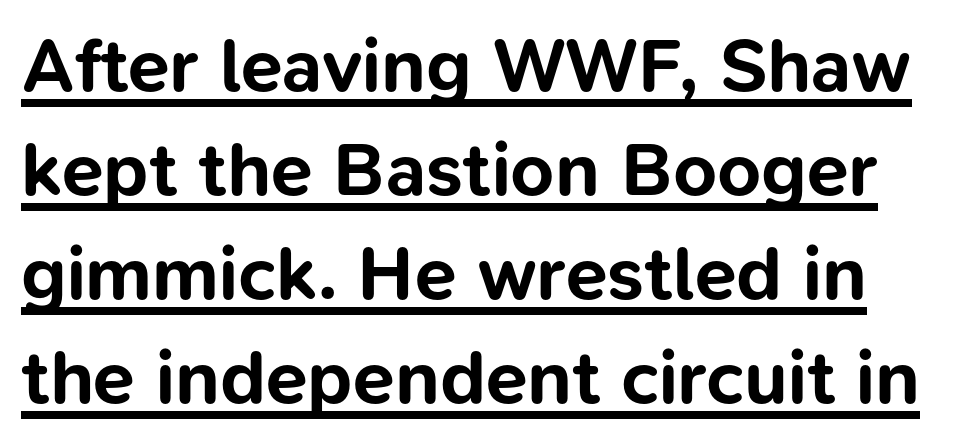
Q: Is the text bold? A: Yes.
Q: Is the text italic (slanted)? A: No, it is upright.
Q: Is the typeface a serif or a sans-serif typeface? A: Sans-serif.
Q: Is the text underlined? A: Yes.
Q: Is the spacing between letters normal or unusually wide? A: Normal.
Q: Is the spacing between lines tight, normal or loose? A: Normal.
Q: Width (condensed, normal, or wide)? A: Normal.
Q: Stroke contrast? A: Low.
Q: x-height? A: Medium.
Q: Monospaced? A: No.
